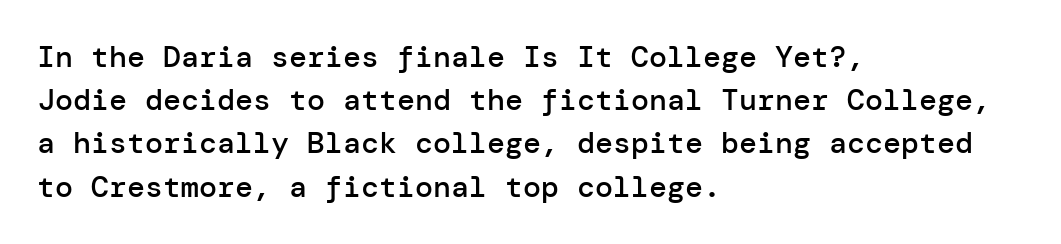
The image shows 30 px semibold sans-serif type, upright; set left-aligned, normal line spacing (1.44x), normal letter spacing, not underlined; low stroke contrast and a medium x-height.
